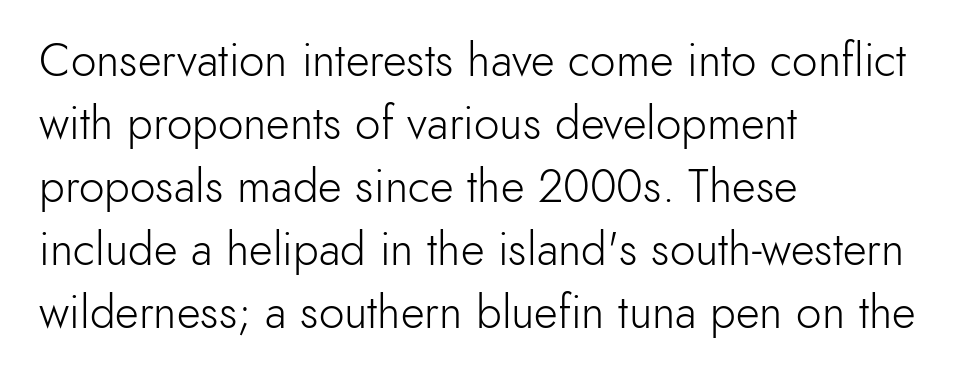
{"serif": "no", "italic": "no", "bold": "no", "weight": "light", "width": "normal", "x_height": "small", "monospaced": "no", "underline": "no", "align": "left", "line_spacing": "normal", "line_spacing_ratio": 1.37, "letter_spacing": "normal", "letter_spacing_em": 0.0, "glyph_px": 46}
